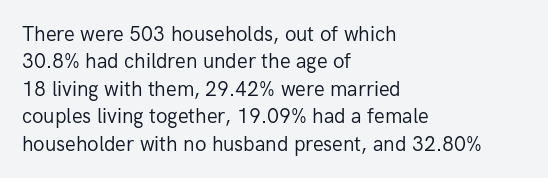
The image shows 20 px text type, upright; set left-aligned, normal line spacing (1.37x), normal letter spacing, not underlined.
